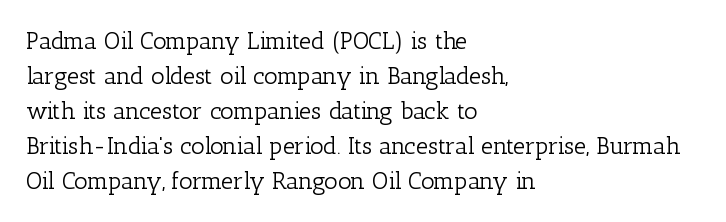
Q: Is the text bold? A: No.
Q: Is the text italic (slanted)? A: No, it is upright.
Q: Is the text underlined? A: No.
Q: How is the paragraph aligned? A: Left-aligned.
Q: Is the spacing between letters normal or unusually wide? A: Normal.
Q: Is the spacing between lines tight, normal or loose? A: Normal.
